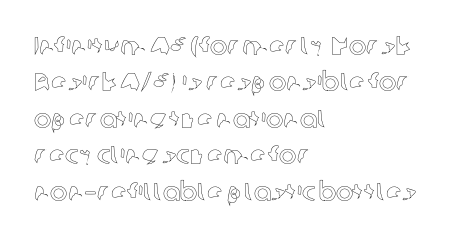
{"italic": "no", "underline": "no", "align": "left", "line_spacing": "normal", "line_spacing_ratio": 1.4, "letter_spacing": "normal", "letter_spacing_em": 0.0, "glyph_px": 26}
